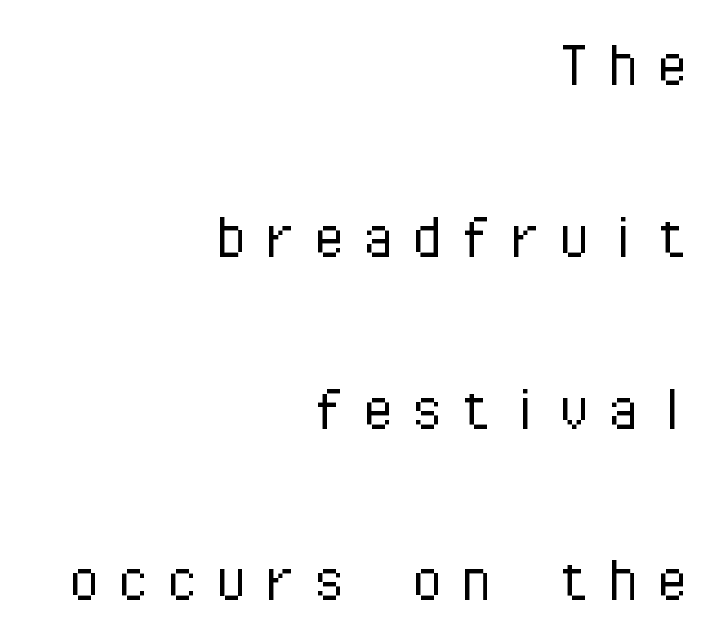
Q: Is the text bold? A: No.
Q: Is the text italic (slanted)? A: No, it is upright.
Q: Is the typeface a serif or a sans-serif typeface? A: Sans-serif.
Q: Is the text underlined? A: No.
Q: How is the paragraph aligned? A: Right-aligned.
Q: Is the spacing between lines tight, normal or loose? A: Loose.
Q: Width (condensed, normal, or wide)? A: Normal.
Q: Stroke contrast? A: Low.
Q: x-height? A: Medium.
Q: Monospaced? A: Yes.
